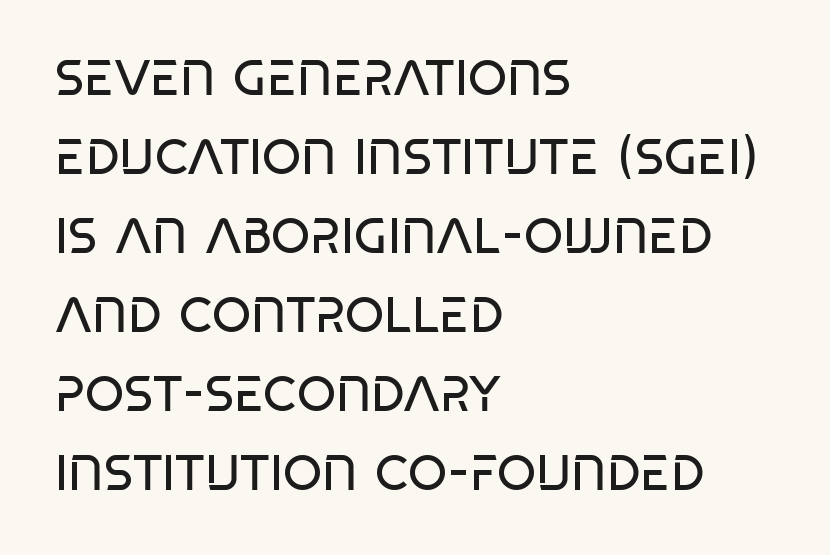
Descenders hang freely into open space. Proportional: the letters do not fall into vertical columns. Font category for this specimen: sans-serif. Heft: none added — not bold. Leftover space on each line is placed entirely after the last word. A normal amount of white space separates one row of letters from the next.
